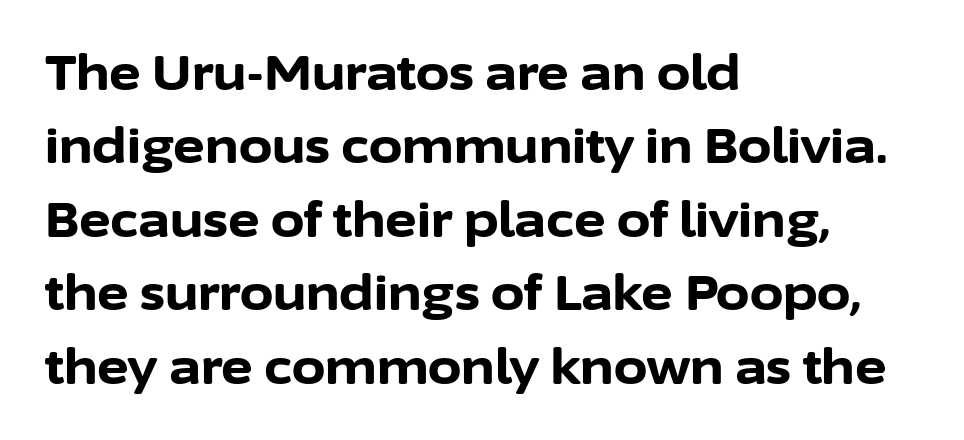
Q: Is the text bold? A: Yes.
Q: Is the text italic (slanted)? A: No, it is upright.
Q: Is the typeface a serif or a sans-serif typeface? A: Sans-serif.
Q: Is the text underlined? A: No.
Q: How is the paragraph aligned? A: Left-aligned.
Q: Is the spacing between letters normal or unusually wide? A: Normal.
Q: Is the spacing between lines tight, normal or loose? A: Normal.
Q: Width (condensed, normal, or wide)? A: Normal.
Q: Stroke contrast? A: Low.
Q: x-height? A: Medium.
Q: Monospaced? A: No.
